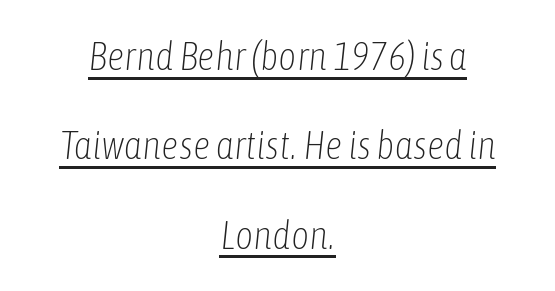
The image shows 39 px light, condensed type, italic (leaning right); set centered, loose line spacing (2.29x), normal letter spacing, underlined; low stroke contrast and a medium x-height.
